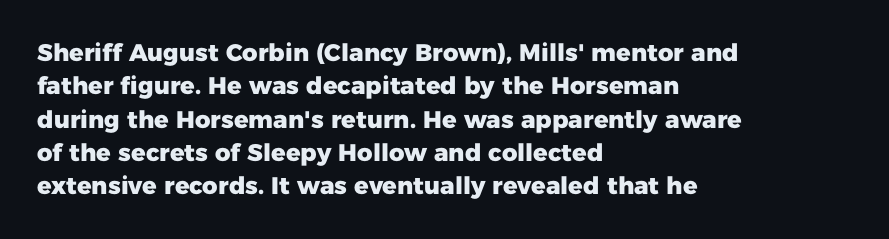
{"italic": "no", "bold": "yes", "underline": "no", "align": "left", "line_spacing": "normal", "line_spacing_ratio": 1.39, "letter_spacing": "normal", "letter_spacing_em": 0.0, "glyph_px": 24}
